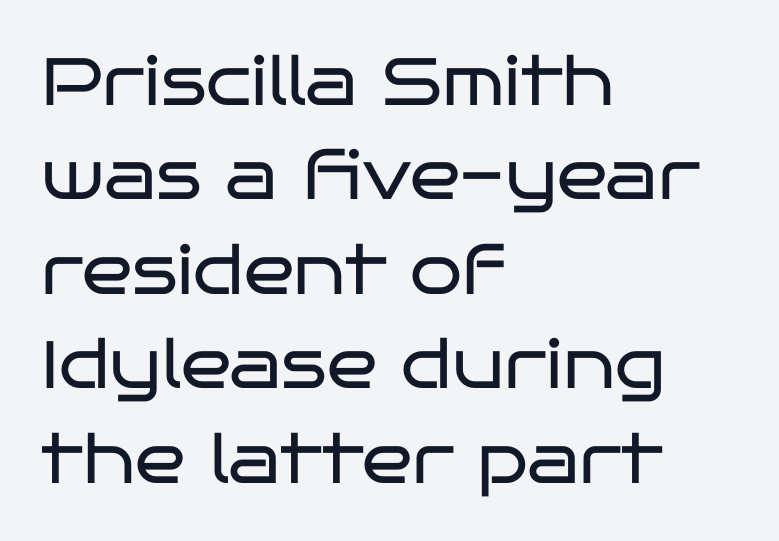
The image shows 67 px regular-weight, wide sans-serif type, upright; set left-aligned, normal line spacing (1.41x), normal letter spacing, not underlined; low stroke contrast and a large x-height.
